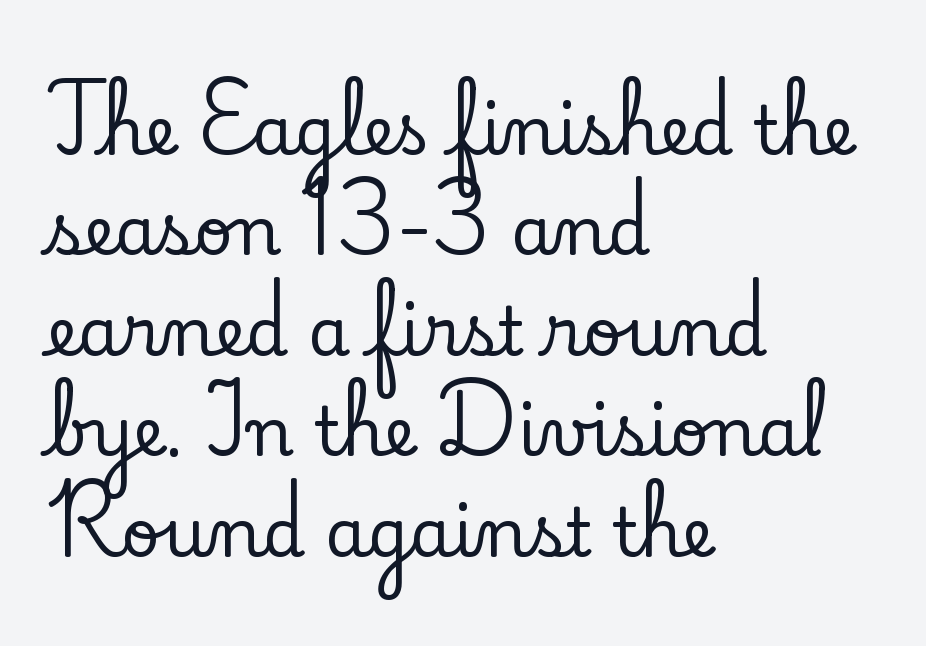
Q: Is the text italic (slanted)? A: No, it is upright.
Q: Is the typeface a serif or a sans-serif typeface? A: Serif.
Q: Is the text underlined? A: No.
Q: How is the paragraph aligned? A: Left-aligned.
Q: Is the spacing between letters normal or unusually wide? A: Normal.
Q: Is the spacing between lines tight, normal or loose? A: Normal.
Q: Width (condensed, normal, or wide)? A: Normal.
Q: Stroke contrast? A: Low.
Q: x-height? A: Small.
Q: Monospaced? A: No.
